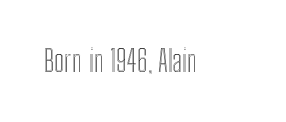
Q: Is the text italic (slanted)? A: No, it is upright.
Q: Is the text underlined? A: No.
Q: Is the spacing between letters normal or unusually wide? A: Normal.
Q: Width (condensed, normal, or wide)? A: Condensed.
Q: x-height? A: Medium.
Q: Monospaced? A: No.
